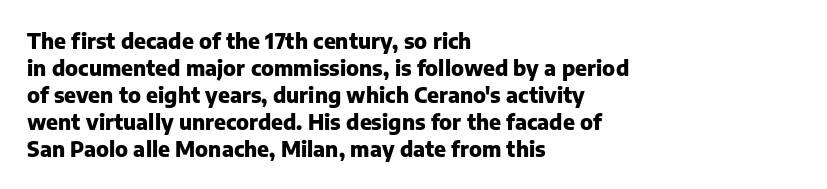
Q: Is the text bold? A: Yes.
Q: Is the text italic (slanted)? A: No, it is upright.
Q: Is the text underlined? A: No.
Q: How is the paragraph aligned? A: Left-aligned.
Q: Is the spacing between letters normal or unusually wide? A: Normal.
Q: Is the spacing between lines tight, normal or loose? A: Normal.
